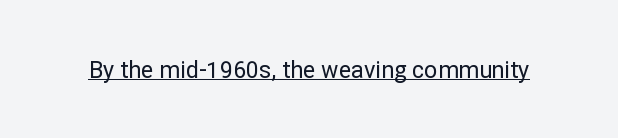
Q: Is the text italic (slanted)? A: No, it is upright.
Q: Is the text underlined? A: Yes.
Q: Is the spacing between letters normal or unusually wide? A: Normal.
